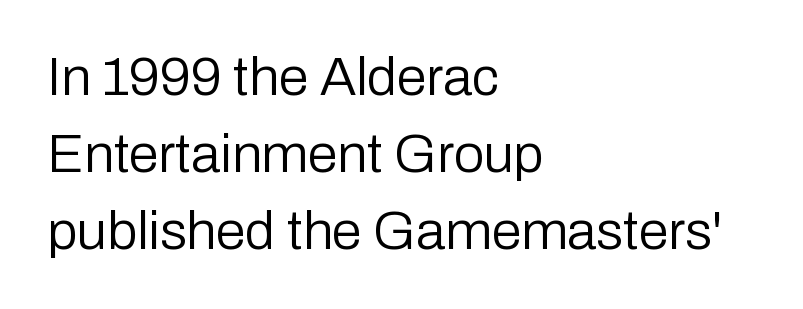
Left-aligned paragraph, ragged on the right. Nothing heavy about these letters — not bold at all. The designer left line spacing at the default. You could not count columns in this text — the font is proportionally spaced.
